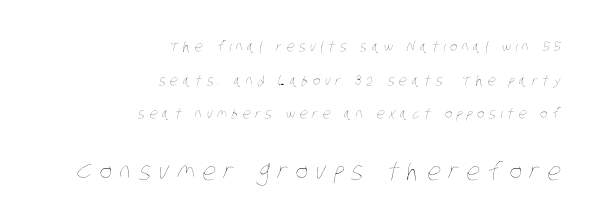
Spacing between characters has been opened up far beyond the box default. Baseline-to-baseline distance is far greater than the letter height. Reading down the block, your eye finds every line finishing at a fixed right position. Each row of text sits above clean, open space. Here the second block reads like a headline and the first like body copy.
